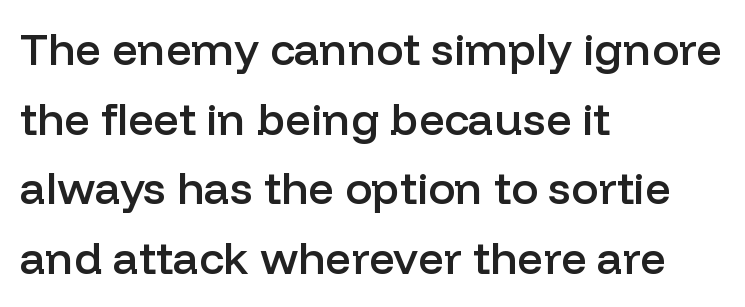
The image shows 45 px semibold sans-serif type, upright; set left-aligned, normal line spacing (1.55x), normal letter spacing, not underlined; low stroke contrast and a medium x-height.
